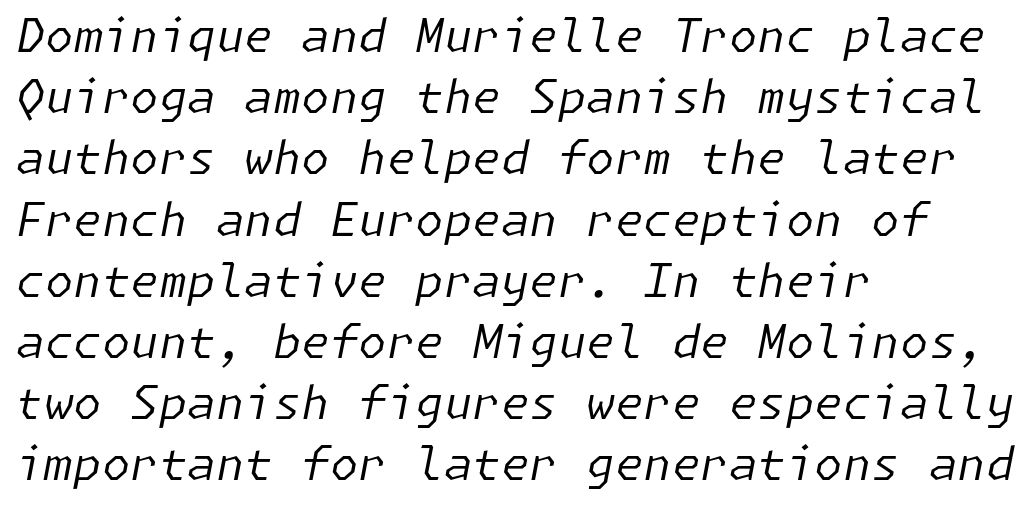
{"italic": "yes", "lean": "right", "slant_degrees": 11, "bold": "no", "weight": "regular", "width": "normal", "stroke_contrast": "low", "x_height": "medium", "underline": "no", "align": "left", "line_spacing": "normal", "line_spacing_ratio": 1.33, "letter_spacing": "normal", "letter_spacing_em": 0.0, "glyph_px": 46}
